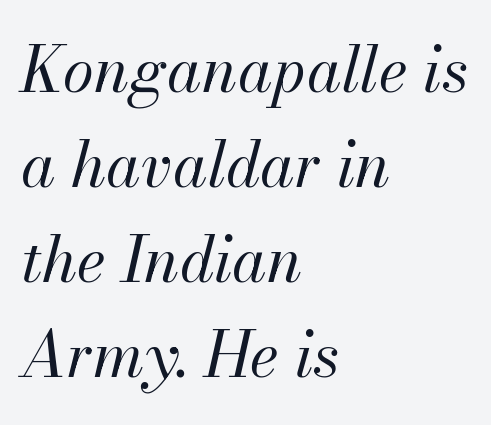
{"italic": "yes", "lean": "right", "slant_degrees": 13, "bold": "no", "weight": "regular", "width": "normal", "stroke_contrast": "medium", "x_height": "small", "monospaced": "no", "underline": "no", "align": "left", "line_spacing": "normal", "line_spacing_ratio": 1.51, "letter_spacing": "normal", "letter_spacing_em": 0.0, "glyph_px": 63}
